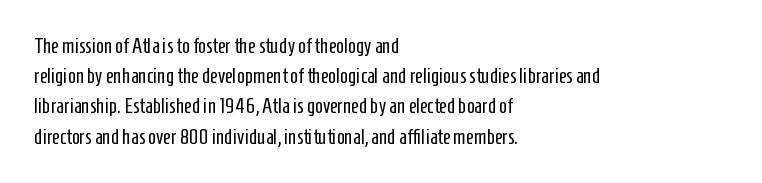
The image shows 21 px text type, upright; set left-aligned, normal line spacing (1.44x), normal letter spacing, not underlined.
